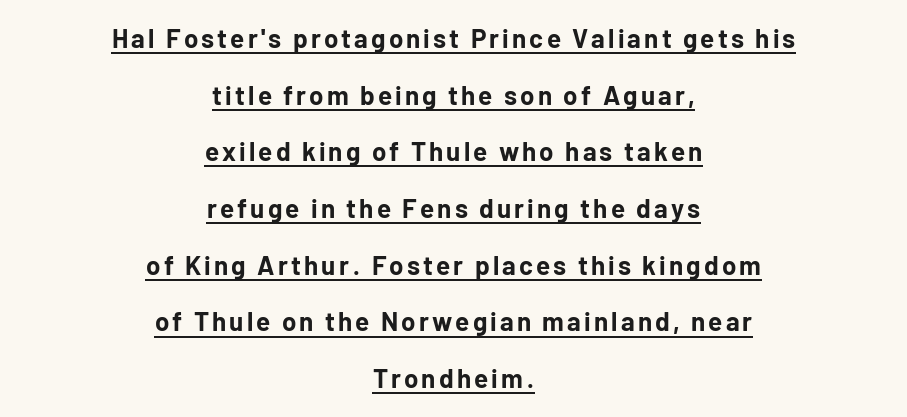
{"italic": "no", "bold": "yes", "underline": "yes", "align": "center", "line_spacing": "loose", "line_spacing_ratio": 2.18, "glyph_px": 26}
